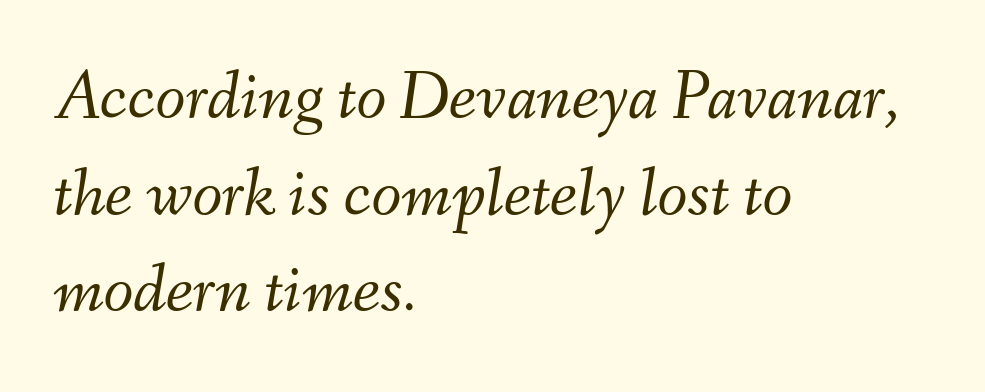
Anything drawn beneath the words? Only blank space. Does the leading feel generous? No, just average. Think of a printed novel: that variable character pitch is what you see here. Reading down the block, your eye returns to a fixed left position each line. Spacing between characters is what you'd get straight out of the box.
